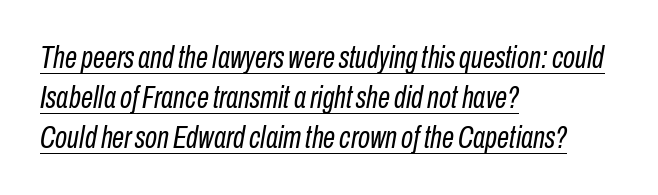
Baseline-to-baseline distance is the conventional proportion of letter height. How are the letters spaced? Ordinarily, with no added tracking. You can see a thin bar hugging the bottom of the glyphs. The typeface has the unassuming heft of standard copy or less. In CSS terms this would be text-align: left.
